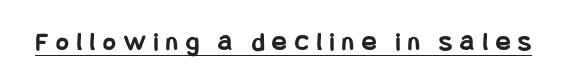
Q: Is the text bold? A: Yes.
Q: Is the text italic (slanted)? A: No, it is upright.
Q: Is the text underlined? A: Yes.
Q: Is the spacing between letters normal or unusually wide? A: Unusually wide.
